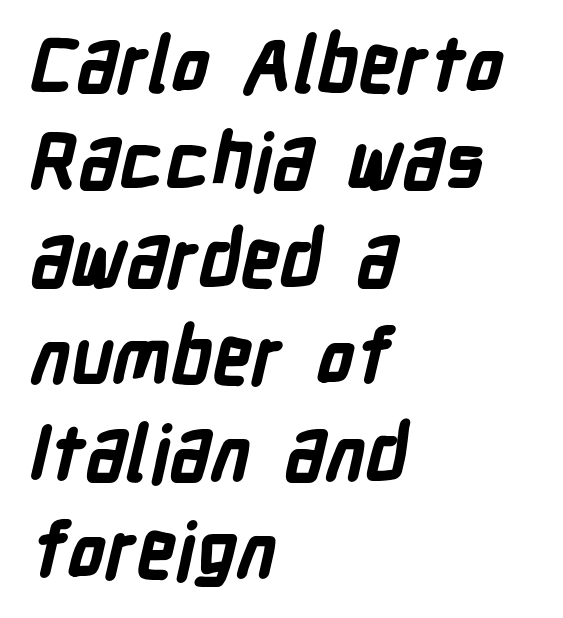
Is this a sans? Yes — the strokes have no serifs. You could not count columns in this text — the font is proportionally spaced. Interline gaps are of average width in this sample. The lines are quadded left.
